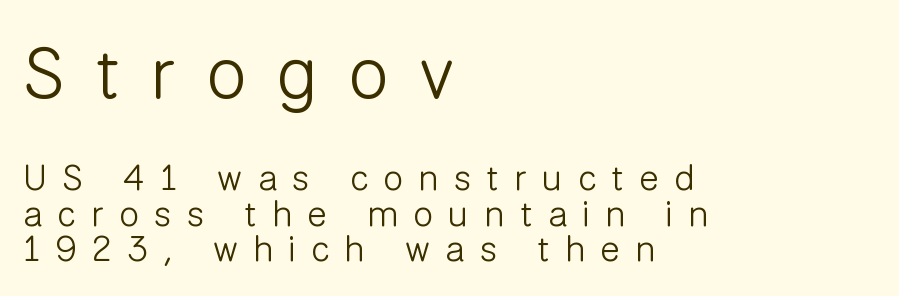
{"serif": "no", "italic": "no", "bold": "no", "weight": "light", "width": "normal", "stroke_contrast": "low", "x_height": "medium", "monospaced": "no", "underline": "no", "align": "left", "line_spacing": "tight", "line_spacing_ratio": 0.99, "letter_spacing": "wide", "letter_spacing_em": 0.43, "larger_block": "first", "size_ratio": 2.0, "glyph_px": 72}
